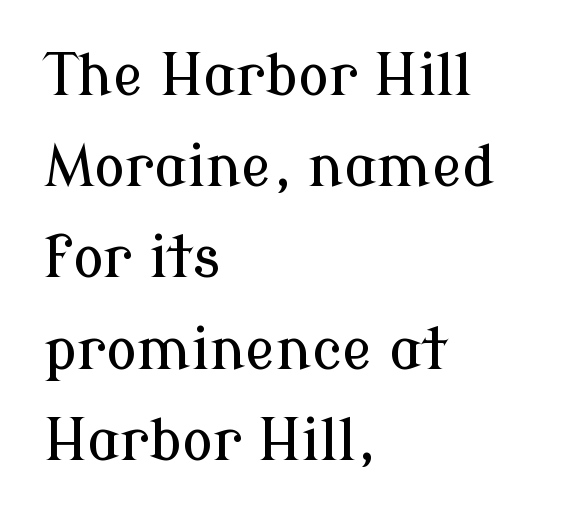
The image shows 57 px serif type, upright; set left-aligned, normal line spacing (1.6x), normal letter spacing, not underlined; low stroke contrast and a medium x-height.
